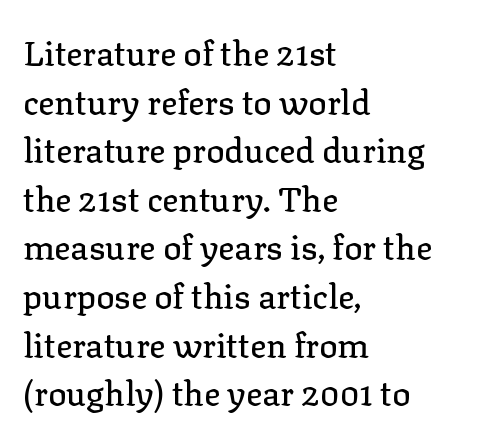
Q: Is the text italic (slanted)? A: No, it is upright.
Q: Is the typeface a serif or a sans-serif typeface? A: Serif.
Q: Is the text underlined? A: No.
Q: How is the paragraph aligned? A: Left-aligned.
Q: Is the spacing between letters normal or unusually wide? A: Normal.
Q: Is the spacing between lines tight, normal or loose? A: Normal.
Q: Width (condensed, normal, or wide)? A: Normal.
Q: Stroke contrast? A: Low.
Q: x-height? A: Medium.
Q: Monospaced? A: No.
